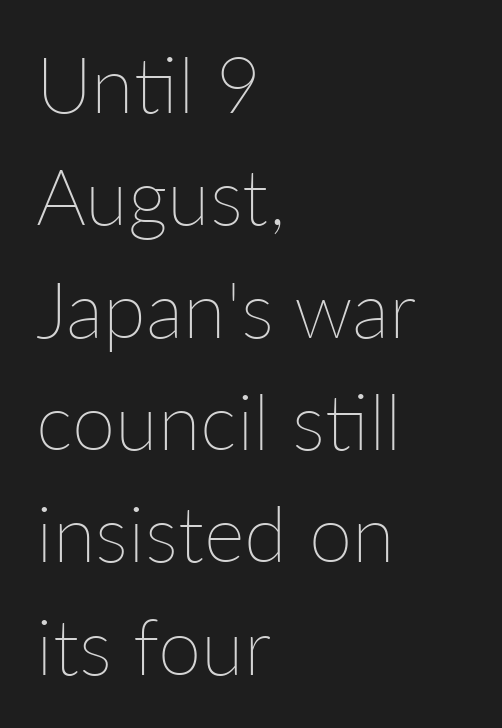
The image shows 78 px thin type, upright; set left-aligned, normal line spacing (1.44x), normal letter spacing, not underlined; low stroke contrast and a medium x-height.
